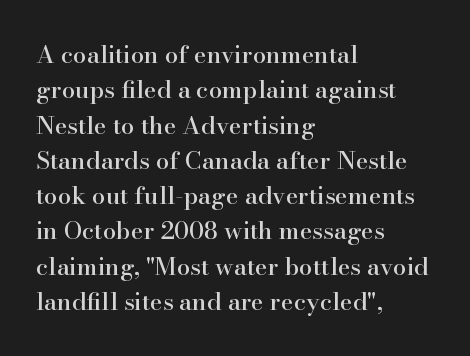
Q: Is the text italic (slanted)? A: No, it is upright.
Q: Is the text underlined? A: No.
Q: How is the paragraph aligned? A: Left-aligned.
Q: Is the spacing between letters normal or unusually wide? A: Normal.
Q: Is the spacing between lines tight, normal or loose? A: Normal.
